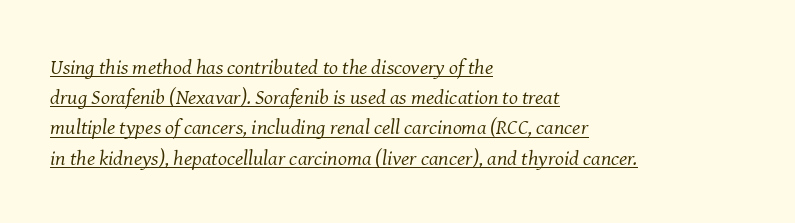
The image shows 21 px text type, italic (leaning right); set left-aligned, normal line spacing (1.44x), normal letter spacing, underlined.
